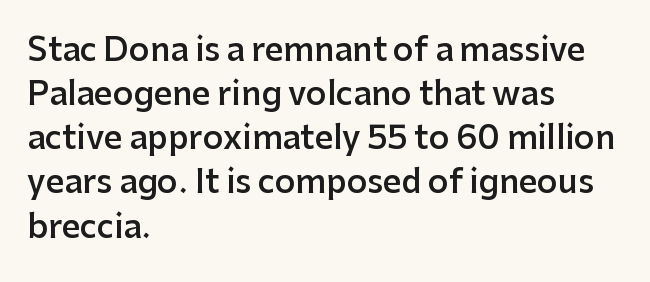
{"serif": "no", "italic": "no", "bold": "semi", "weight": "semibold", "width": "normal", "stroke_contrast": "low", "x_height": "medium", "monospaced": "no", "underline": "no", "align": "left", "line_spacing": "normal", "line_spacing_ratio": 1.38, "letter_spacing": "normal", "letter_spacing_em": 0.0, "glyph_px": 32}
